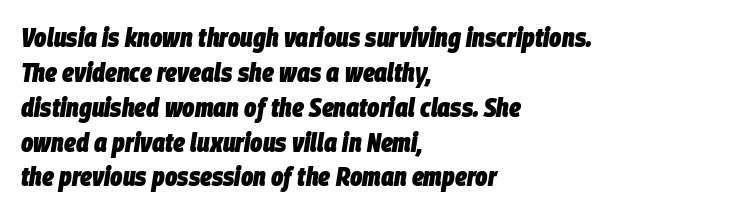
The glyphs look as if they've been sheared to an angle. The passage shown has conventional tracking throughout. Typeset ragged right — the left edge is the straight one. This is heavy type, rendered in bold. Regular leading. Unmarked baselines from the first word to the last.
